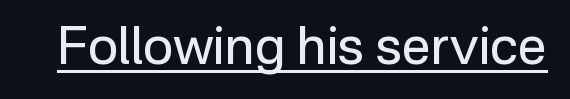
Is this a fixed-width face? No — the glyphs have proportional, varying widths. Nothing heavy about these letters — not bold at all. Every character sits straight up, as roman type does. Font category for this specimen: sans-serif. The rendering uses the underline text-decoration. Is the letter spacing exaggerated? No — it looks like the ordinary default.
